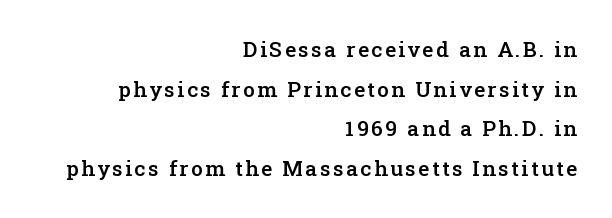
Notice how the stems are strictly vertical — no italics here. Beneath every word, the page is bare. A bit beefed up — I'd call it semibold rather than bold. Teacher's note: observe the even right margin — that is flush-right alignment.
